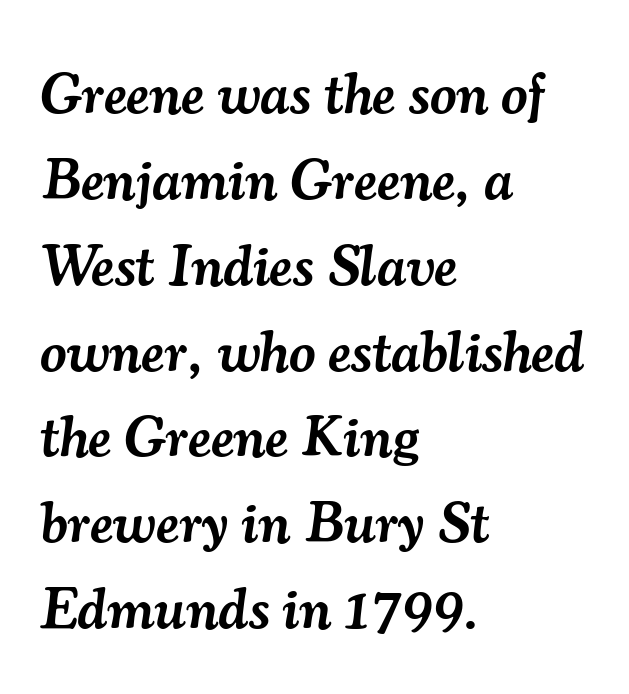
The image shows 58 px semibold serif type, italic (leaning right); set left-aligned, normal line spacing (1.48x), normal letter spacing, not underlined; medium stroke contrast and a small x-height.
